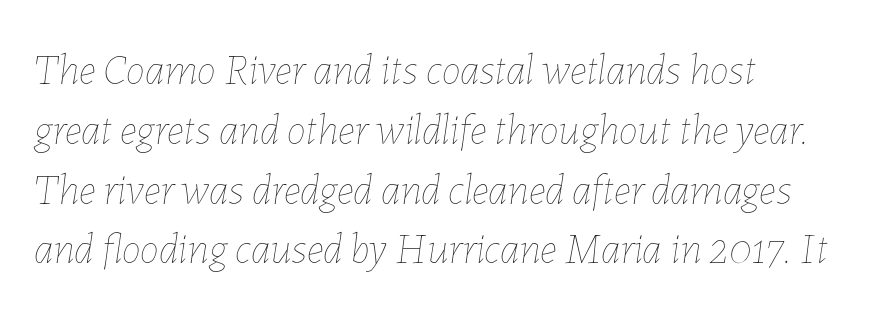
The passage shown is not underscored anywhere. Observe the lean: these are italic letterforms. Compared with a typical body face, this is equally light or lighter still. There is no visible air inserted between adjacent glyphs. Alignment: flush left.
